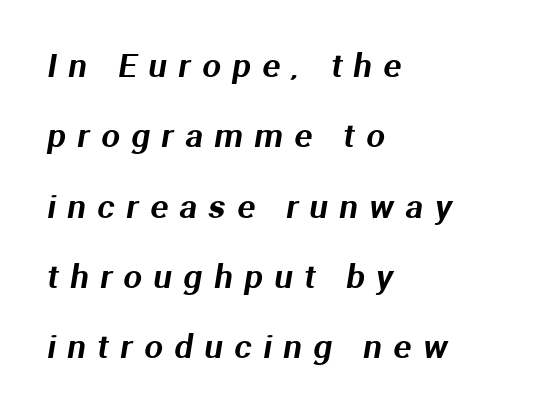
The image shows 33 px sans-serif type; set left-aligned, loose line spacing (2.13x), unusually wide letter spacing (+0.35 em), not underlined; medium stroke contrast and a medium x-height.
